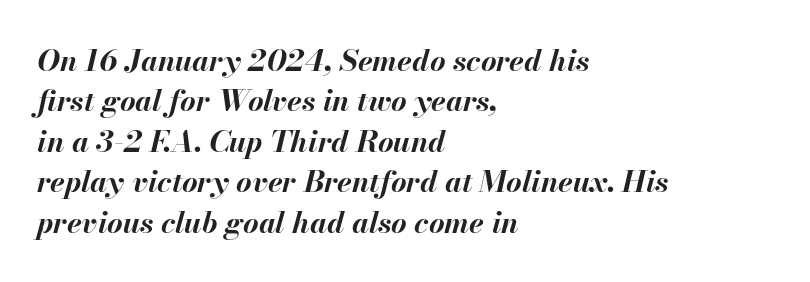
The image shows 30 px bold type, italic (leaning right); set left-aligned, normal line spacing (1.35x), normal letter spacing, not underlined; medium stroke contrast and a small x-height.
